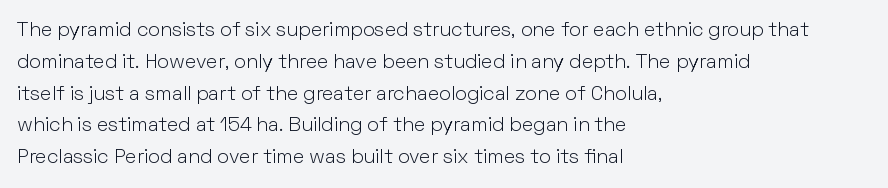
The image shows 20 px text type, upright; set left-aligned, normal line spacing (1.59x), normal letter spacing, not underlined.
